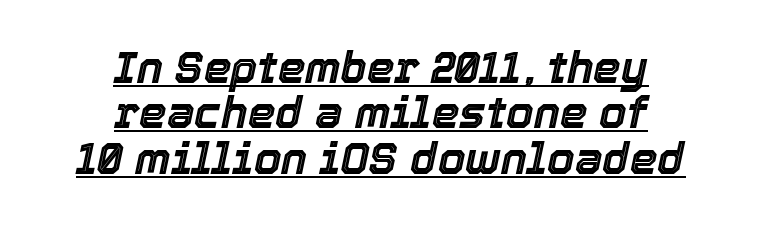
{"italic": "yes", "lean": "right", "slant_degrees": 12, "width": "normal", "x_height": "medium", "monospaced": "no", "underline": "yes", "align": "center", "line_spacing": "tight", "line_spacing_ratio": 1.03, "letter_spacing": "normal", "letter_spacing_em": 0.0, "glyph_px": 44}
